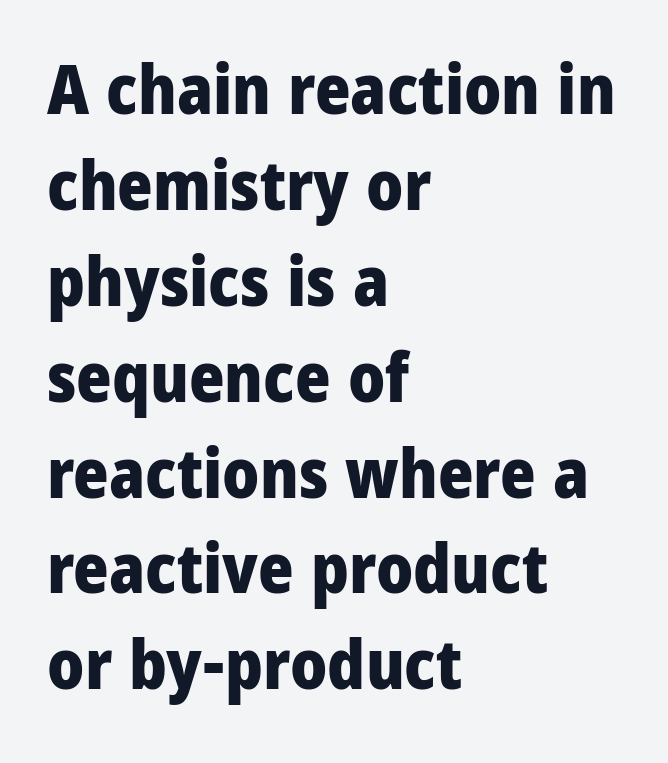
{"serif": "no", "italic": "no", "bold": "yes", "weight": "heavy", "width": "condensed", "stroke_contrast": "low", "x_height": "large", "monospaced": "no", "underline": "no", "align": "left", "line_spacing": "normal", "line_spacing_ratio": 1.41, "letter_spacing": "normal", "letter_spacing_em": 0.0, "glyph_px": 68}
